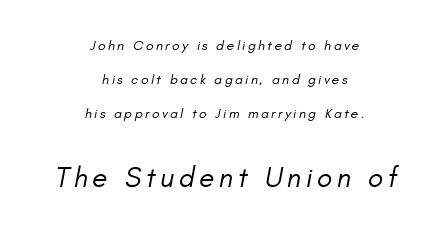
Q: Is the text bold? A: No.
Q: Is the text italic (slanted)? A: Yes, it leans right by about 11 degrees.
Q: Is the text underlined? A: No.
Q: How is the paragraph aligned? A: Centered.
Q: Is the spacing between lines tight, normal or loose? A: Loose.
Q: Which block of text is set in a larger size, the first (top) or the second (bottom)? A: The second (bottom) one.
Q: Width (condensed, normal, or wide)? A: Normal.
Q: Stroke contrast? A: Low.
Q: x-height? A: Small.
Q: Monospaced? A: No.
